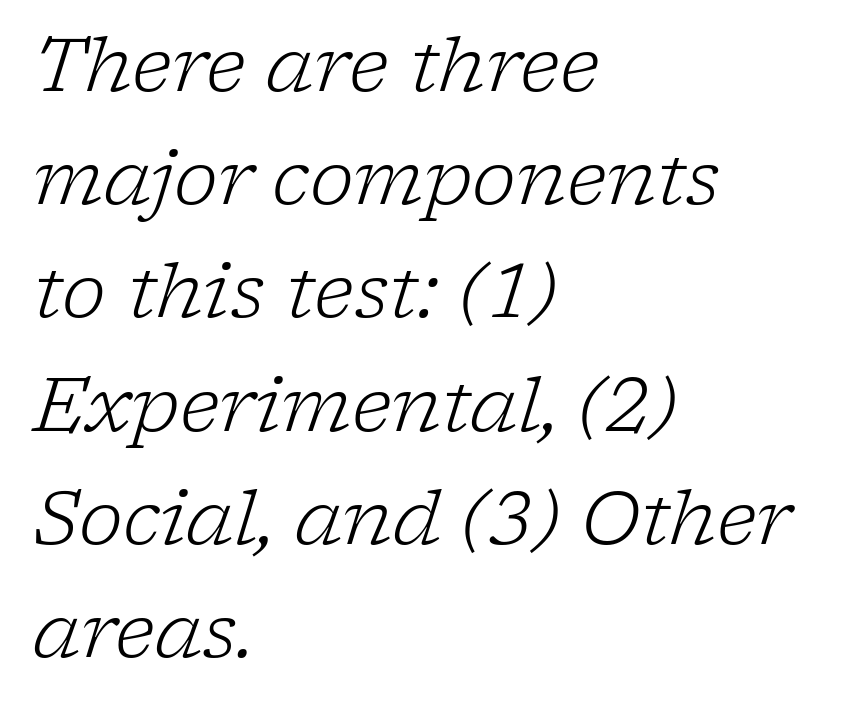
The image shows 75 px light serif type, italic (leaning right); set left-aligned, normal line spacing (1.51x), normal letter spacing, not underlined; low stroke contrast and a medium x-height.
